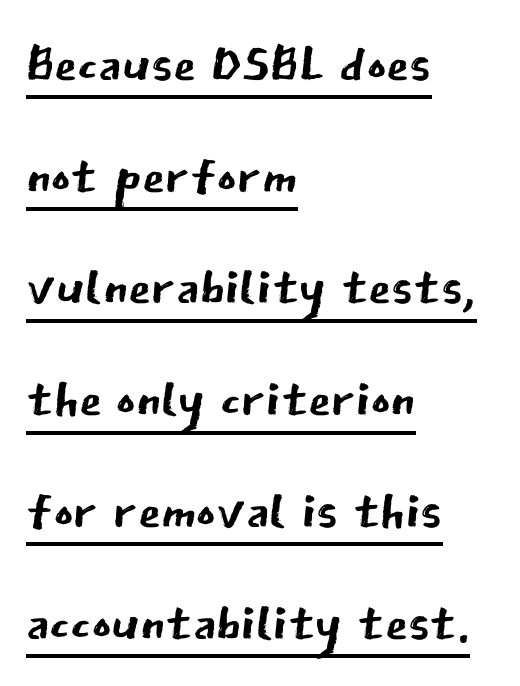
The image shows 74 px regular-weight sans-serif type, upright; set left-aligned, normal line spacing (1.51x), normal letter spacing, underlined; low stroke contrast and a medium x-height.
